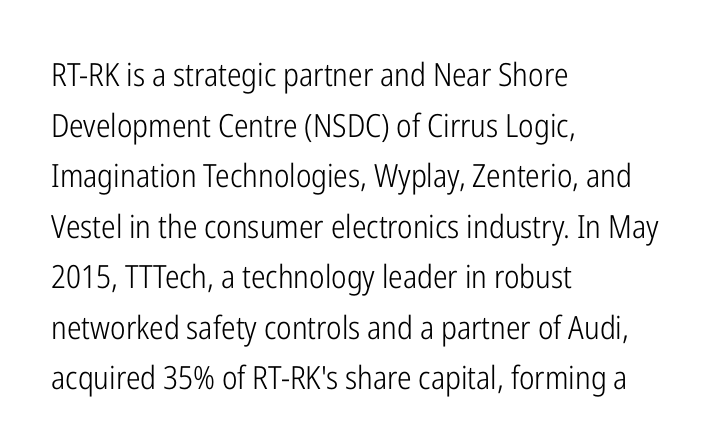
The image shows 32 px light, condensed sans-serif type, upright; set left-aligned, normal line spacing (1.58x), normal letter spacing, not underlined; low stroke contrast and a medium x-height.
